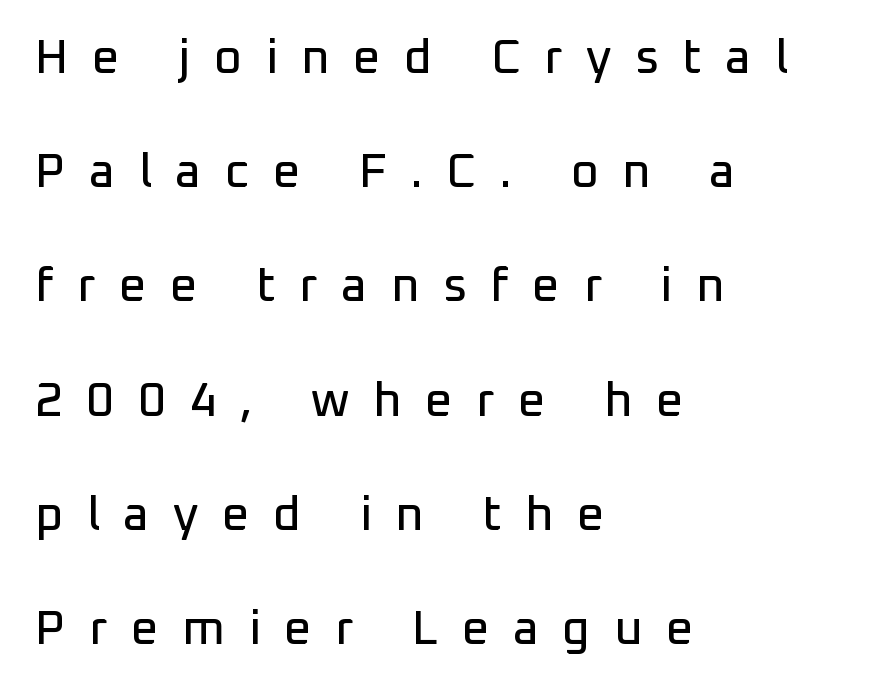
{"serif": "no", "italic": "no", "width": "normal", "stroke_contrast": "low", "x_height": "medium", "monospaced": "no", "underline": "no", "align": "left", "line_spacing": "loose", "line_spacing_ratio": 2.38, "letter_spacing": "wide", "letter_spacing_em": 0.49, "glyph_px": 48}
